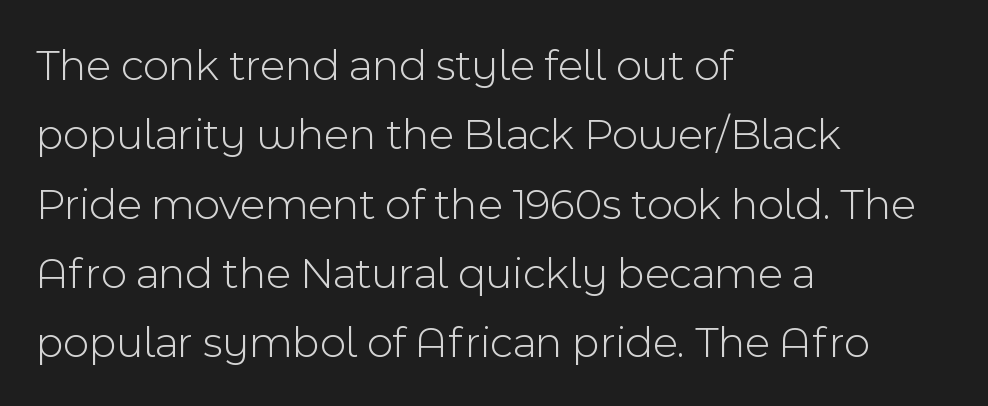
{"serif": "no", "italic": "no", "bold": "no", "weight": "light", "width": "normal", "x_height": "medium", "monospaced": "no", "underline": "no", "align": "left", "line_spacing": "normal", "line_spacing_ratio": 1.54, "letter_spacing": "normal", "letter_spacing_em": 0.0, "glyph_px": 45}
